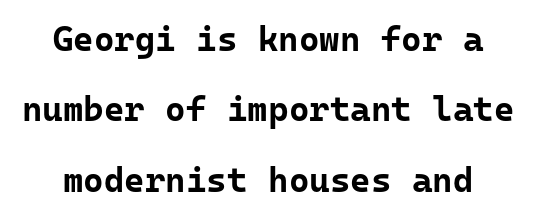
The image shows 35 px bold sans-serif type, upright, monospaced; set loose line spacing (2.01x), normal letter spacing, not underlined; low stroke contrast and a medium x-height.
